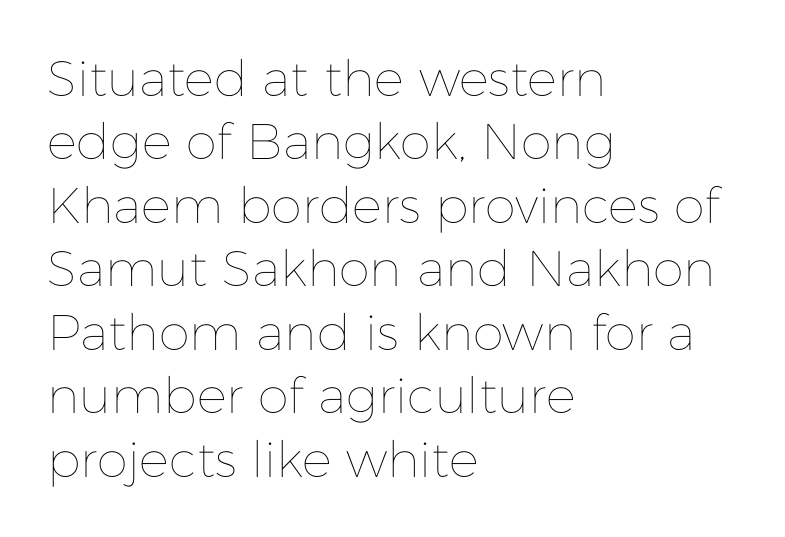
Q: Is the text bold? A: No.
Q: Is the text italic (slanted)? A: No, it is upright.
Q: Is the text underlined? A: No.
Q: How is the paragraph aligned? A: Left-aligned.
Q: Is the spacing between letters normal or unusually wide? A: Normal.
Q: Is the spacing between lines tight, normal or loose? A: Normal.
Q: Width (condensed, normal, or wide)? A: Normal.
Q: Stroke contrast? A: Low.
Q: x-height? A: Medium.
Q: Monospaced? A: No.
